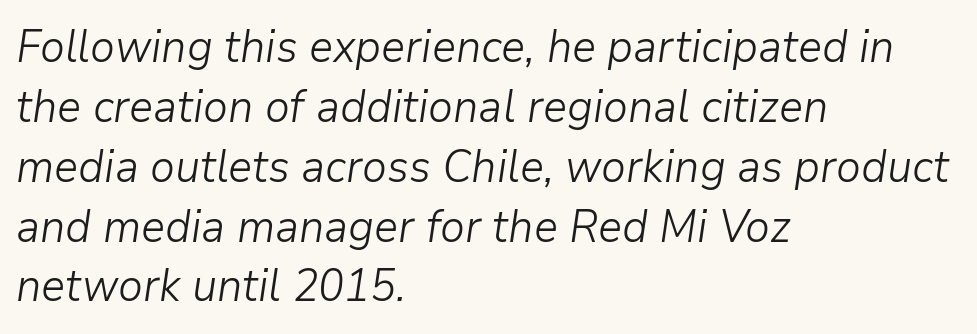
{"italic": "yes", "lean": "right", "slant_degrees": 9, "bold": "no", "weight": "light", "width": "normal", "stroke_contrast": "low", "x_height": "medium", "monospaced": "no", "underline": "no", "align": "left", "line_spacing": "normal", "line_spacing_ratio": 1.33, "letter_spacing": "normal", "letter_spacing_em": 0.0, "glyph_px": 45}
